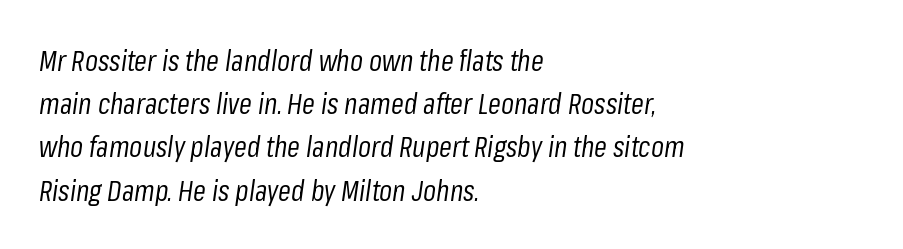
The line texture is even and compact thanks to regular tracking. Notice how descenders clear the ascenders below comfortably — that's standard leading. Heaviness? Minimal to ordinary, like unemphasized prose. Glance below the letters and you will spot only blank space. The paragraph shown leans on its left margin. Proportional: the letters do not fall into vertical columns.
